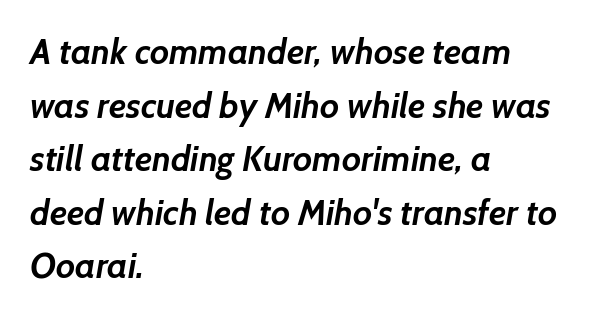
Reading down the block, your eye returns to a fixed left position each line. Nobody drew a line under any word here. Note: no serifs on the glyphs. Is this a fixed-width face? No — the glyphs have proportional, varying widths. The letters sit at their default tracking, neither squeezed nor spread.
